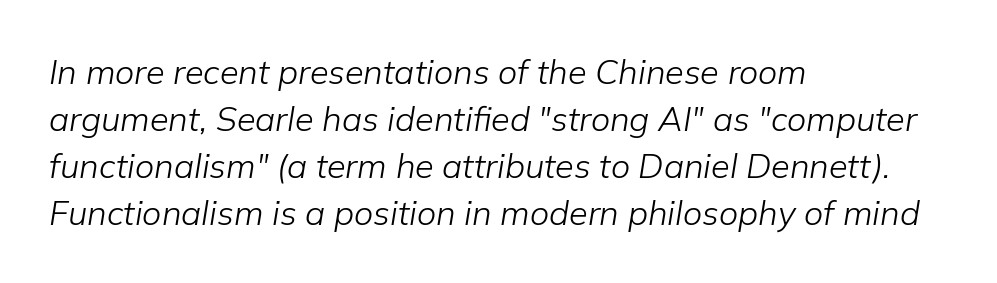
Q: Is the text bold? A: No.
Q: Is the text italic (slanted)? A: Yes, it leans right by about 9 degrees.
Q: Is the text underlined? A: No.
Q: How is the paragraph aligned? A: Left-aligned.
Q: Is the spacing between letters normal or unusually wide? A: Normal.
Q: Is the spacing between lines tight, normal or loose? A: Normal.
Q: Width (condensed, normal, or wide)? A: Normal.
Q: Stroke contrast? A: Low.
Q: x-height? A: Medium.
Q: Monospaced? A: No.
